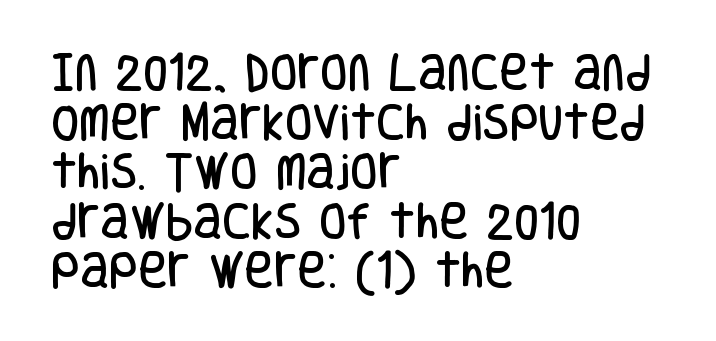
{"serif": "no", "italic": "no", "width": "condensed", "stroke_contrast": "low", "x_height": "large", "monospaced": "no", "underline": "no", "align": "left", "line_spacing_ratio": 1.24, "letter_spacing": "normal", "letter_spacing_em": 0.0, "glyph_px": 40}
